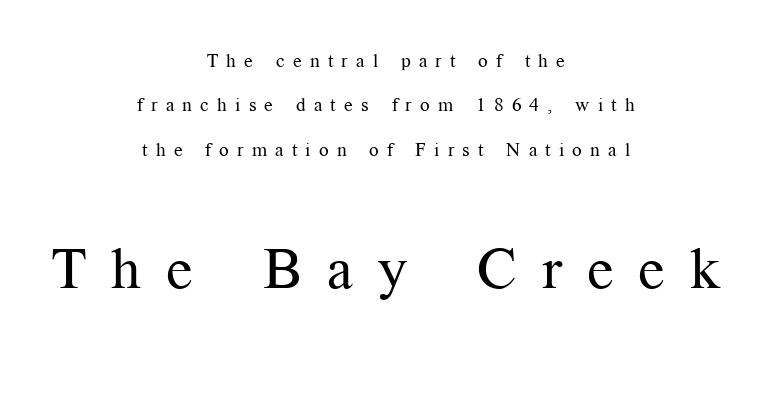
Typeset on center — no edge is straight. The strokes carry an ordinary text weight at most. Inter-character spacing is expanded well beyond the font's built-in metrics. The later block is typeset at a bigger size than the earlier block. Does the leading feel generous? Absolutely, it's lavish. Proportional: the letters do not fall into vertical columns.
